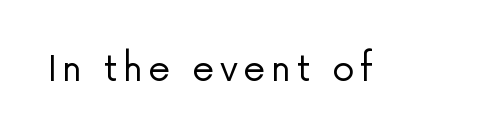
Q: Is the text bold? A: No.
Q: Is the text italic (slanted)? A: No, it is upright.
Q: Is the typeface a serif or a sans-serif typeface? A: Sans-serif.
Q: Is the text underlined? A: No.
Q: Width (condensed, normal, or wide)? A: Normal.
Q: Stroke contrast? A: Low.
Q: x-height? A: Medium.
Q: Monospaced? A: No.
